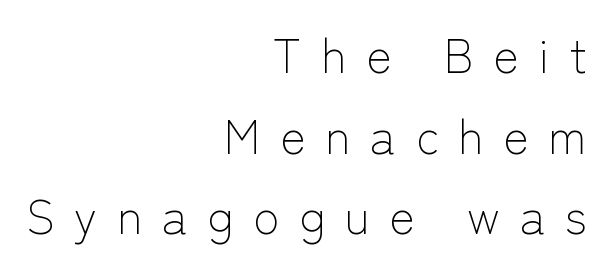
The image shows 48 px light sans-serif type, upright; set right-aligned, normal line spacing (1.68x), unusually wide letter spacing (+0.41 em), not underlined; low stroke contrast and a medium x-height.
